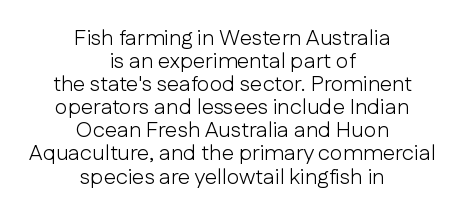
Q: Is the text bold? A: No.
Q: Is the text italic (slanted)? A: No, it is upright.
Q: Is the text underlined? A: No.
Q: How is the paragraph aligned? A: Centered.
Q: Is the spacing between letters normal or unusually wide? A: Normal.
Q: Is the spacing between lines tight, normal or loose? A: Tight.
